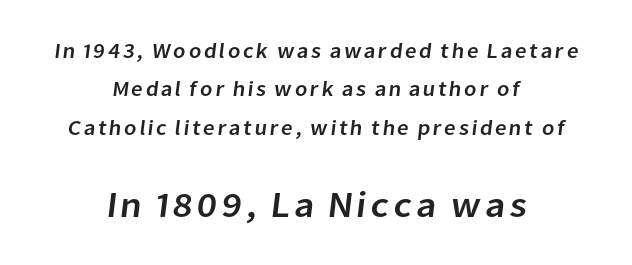
The image shows 36 px sans-serif type; set centered, line spacing 1.83x, not underlined; the second (bottom) block is 1.71x larger; low stroke contrast and a medium x-height.
